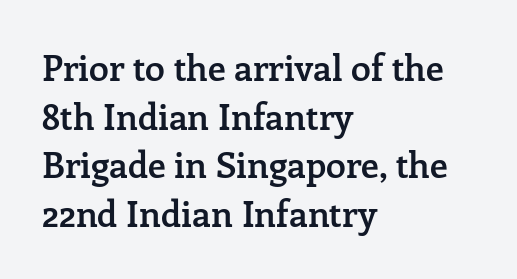
{"serif": "yes", "italic": "no", "bold": "semi", "weight": "semibold", "width": "normal", "stroke_contrast": "low", "x_height": "medium", "monospaced": "no", "underline": "no", "align": "left", "line_spacing": "normal", "line_spacing_ratio": 1.35, "letter_spacing": "normal", "letter_spacing_em": 0.0, "glyph_px": 36}
